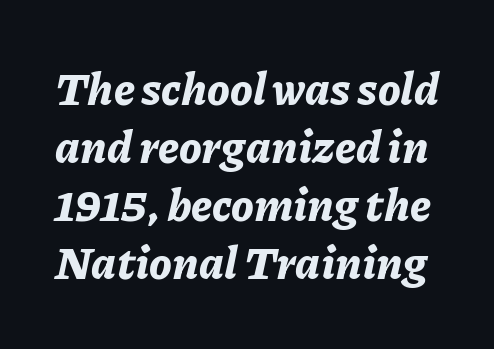
The image shows 45 px bold type, italic (leaning right); set normal line spacing (1.29x), normal letter spacing, not underlined; low stroke contrast and a medium x-height.
